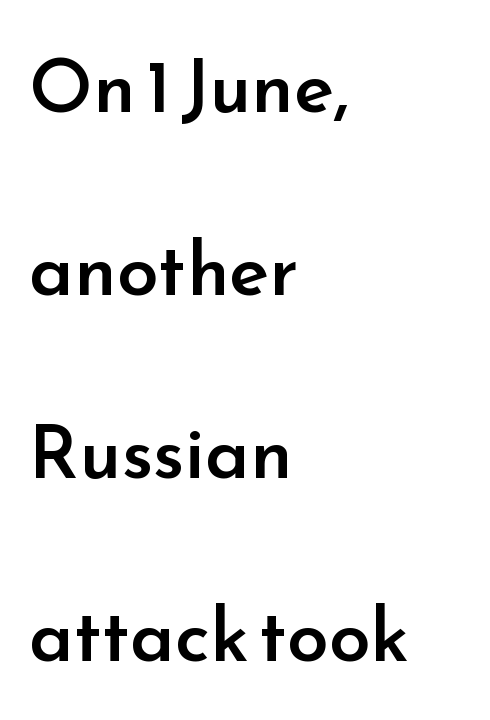
{"serif": "no", "italic": "no", "bold": "semi", "weight": "semibold", "width": "normal", "stroke_contrast": "low", "x_height": "small", "monospaced": "no", "underline": "no", "align": "left", "line_spacing": "loose", "line_spacing_ratio": 2.44, "letter_spacing": "normal", "letter_spacing_em": 0.0, "glyph_px": 75}
